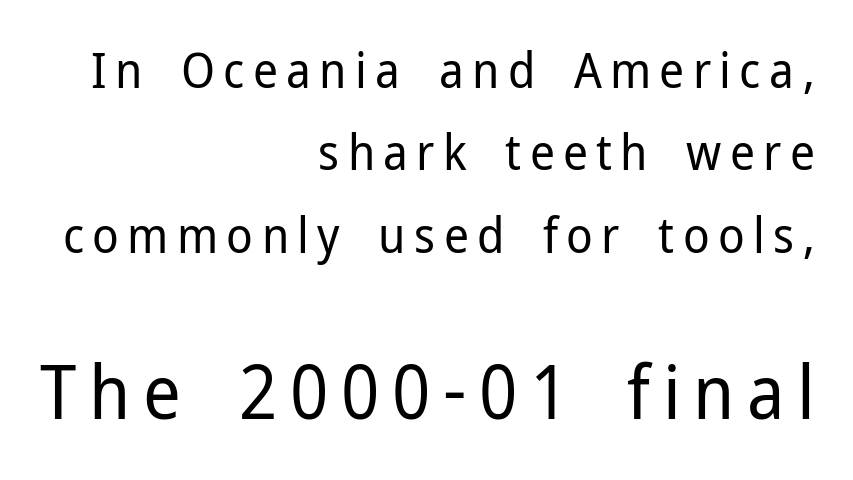
Q: Is the text bold? A: No.
Q: Is the text italic (slanted)? A: No, it is upright.
Q: Is the typeface a serif or a sans-serif typeface? A: Sans-serif.
Q: Is the text underlined? A: No.
Q: How is the paragraph aligned? A: Right-aligned.
Q: Is the spacing between lines tight, normal or loose? A: Normal.
Q: Which block of text is set in a larger size, the first (top) or the second (bottom)? A: The second (bottom) one.
Q: Width (condensed, normal, or wide)? A: Normal.
Q: Stroke contrast? A: Low.
Q: x-height? A: Medium.
Q: Monospaced? A: No.
